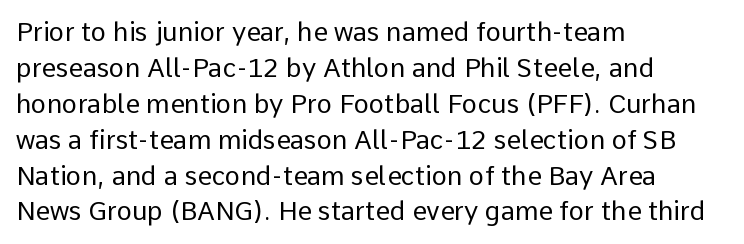
The image shows 26 px text type, upright; set left-aligned, normal line spacing (1.38x), normal letter spacing, not underlined.
